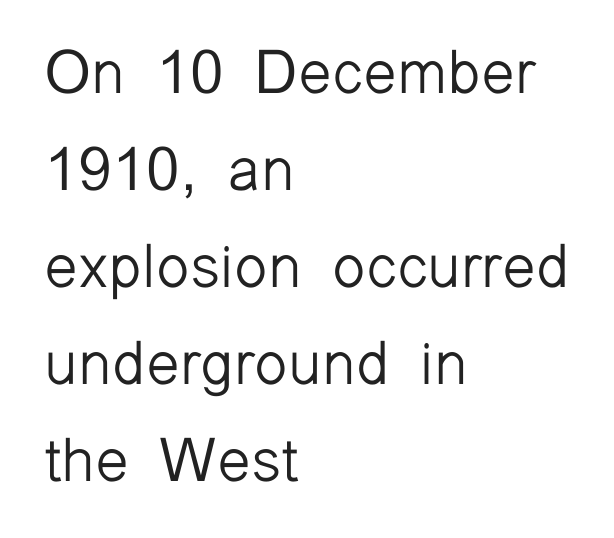
Q: Is the text bold? A: No.
Q: Is the text italic (slanted)? A: No, it is upright.
Q: Is the typeface a serif or a sans-serif typeface? A: Sans-serif.
Q: Is the text underlined? A: No.
Q: How is the paragraph aligned? A: Left-aligned.
Q: Is the spacing between letters normal or unusually wide? A: Normal.
Q: Is the spacing between lines tight, normal or loose? A: Normal.
Q: Width (condensed, normal, or wide)? A: Normal.
Q: Stroke contrast? A: Low.
Q: x-height? A: Medium.
Q: Monospaced? A: No.
